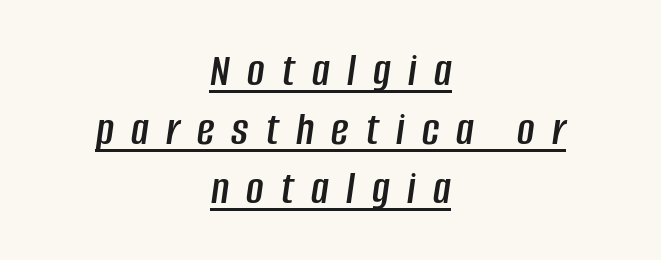
Q: Is the text italic (slanted)? A: Yes, it leans right by about 8 degrees.
Q: Is the text underlined? A: Yes.
Q: How is the paragraph aligned? A: Centered.
Q: Is the spacing between letters normal or unusually wide? A: Unusually wide.
Q: Width (condensed, normal, or wide)? A: Condensed.
Q: Stroke contrast? A: Low.
Q: x-height? A: Large.
Q: Monospaced? A: No.
